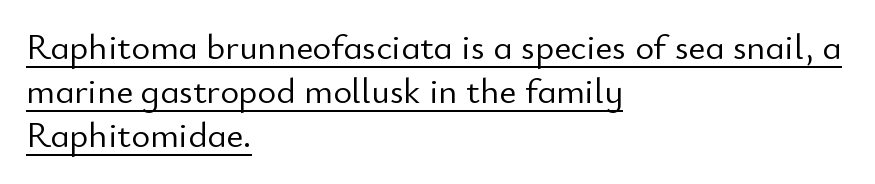
The image shows 36 px light sans-serif type, upright; set left-aligned, line spacing 1.22x, normal letter spacing, underlined; low stroke contrast and a small x-height.
